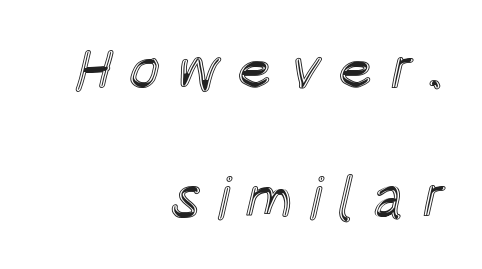
These lines stack with their right ends in a neat column. Horizontal bands of white between lines are thick stripes. Short note: letters widely spaced. Spacing verdict: proportional, widths tailored to each character.
